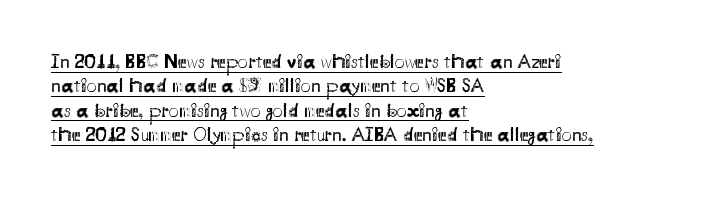
The image shows 20 px text type, upright; set left-aligned, line spacing 1.22x, normal letter spacing, underlined.
